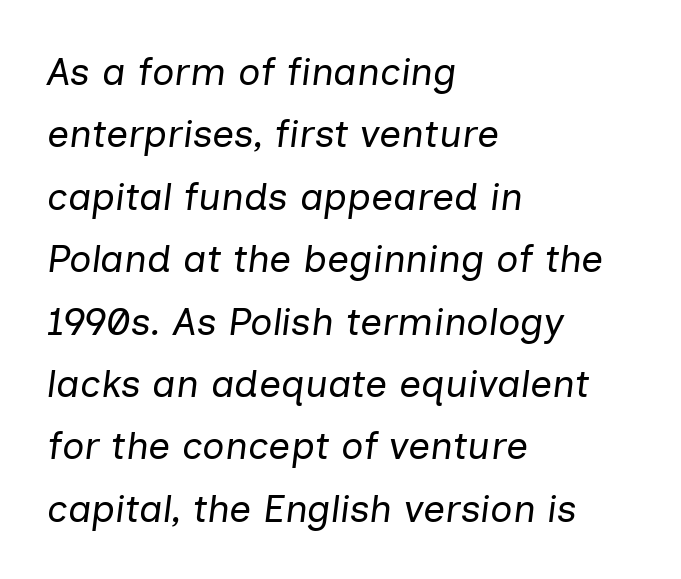
Q: Is the text bold? A: No.
Q: Is the text italic (slanted)? A: Yes, it leans right by about 7 degrees.
Q: Is the text underlined? A: No.
Q: How is the paragraph aligned? A: Left-aligned.
Q: Is the spacing between letters normal or unusually wide? A: Normal.
Q: Is the spacing between lines tight, normal or loose? A: Normal.
Q: Width (condensed, normal, or wide)? A: Normal.
Q: Stroke contrast? A: Low.
Q: x-height? A: Medium.
Q: Monospaced? A: No.
